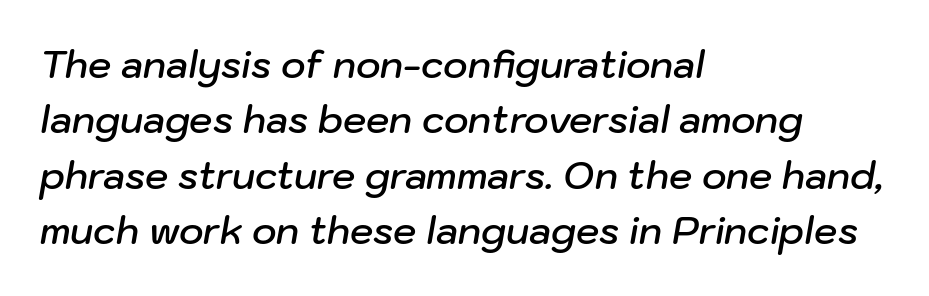
Typesetter's note: demi weight, one step under bold. Slant detected: the letters are inclined. Honestly, the letter spacing is just normal — you wouldn't notice it. Anything drawn beneath the words? Only blank space. In CSS terms this would be text-align: left.
